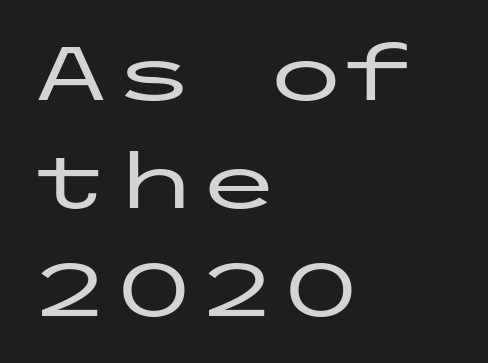
{"serif": "no", "italic": "no", "width": "wide", "stroke_contrast": "low", "x_height": "medium", "underline": "no", "align": "left", "line_spacing": "normal", "line_spacing_ratio": 1.42, "letter_spacing": "normal", "letter_spacing_em": 0.0, "glyph_px": 76}
